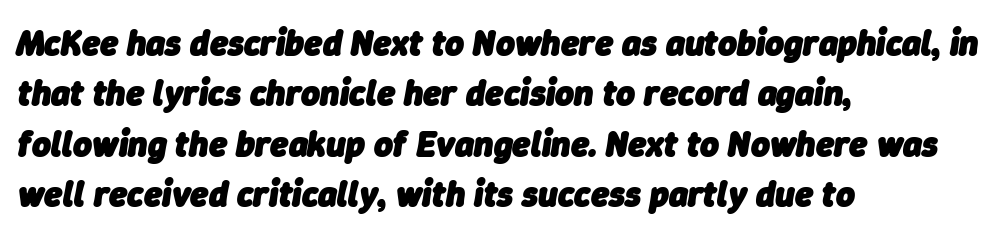
The letters advance in unequal steps, a hallmark of proportional type. The words here are not underlined. The characters look thick and weighty, a clear bold. A classic flush-left, rag-right setting is used for this passage. Tall strokes in this sample are angled rather than plumb.
